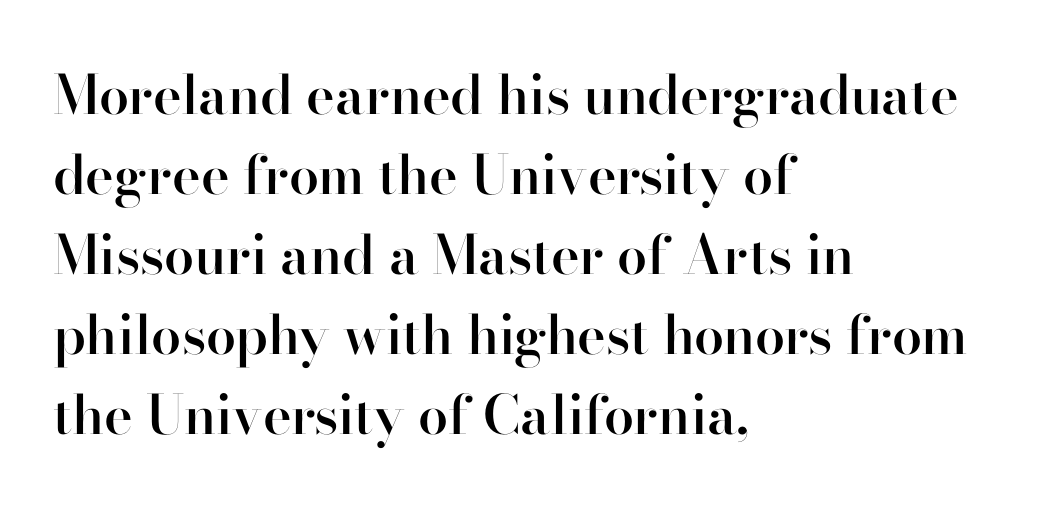
{"serif": "yes", "italic": "no", "bold": "semi", "weight": "semibold", "width": "normal", "stroke_contrast": "high", "x_height": "small", "monospaced": "no", "underline": "no", "align": "left", "line_spacing": "normal", "line_spacing_ratio": 1.48, "letter_spacing": "normal", "letter_spacing_em": 0.0, "glyph_px": 54}
